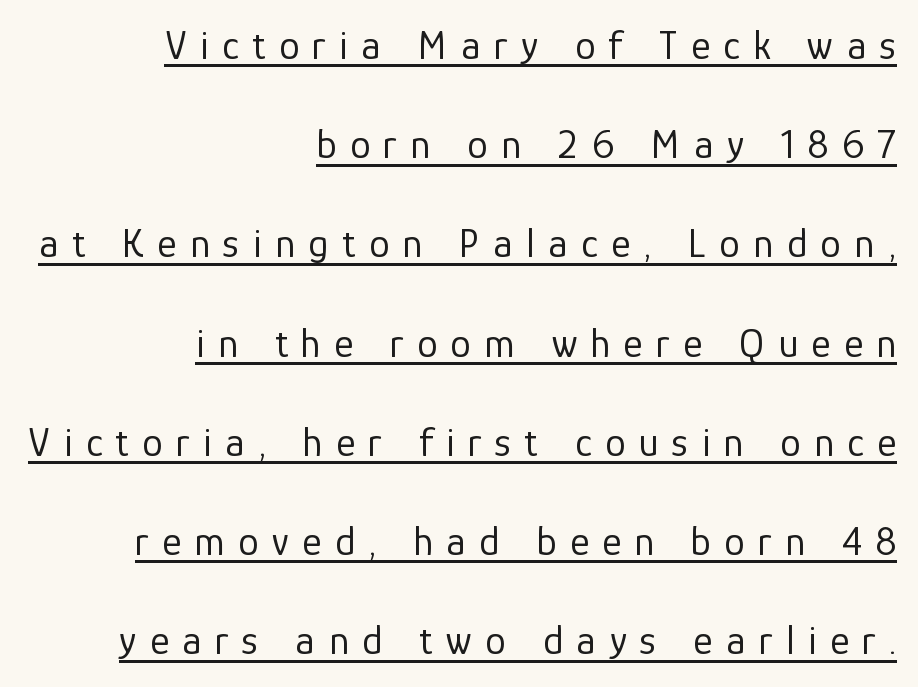
Q: Is the text bold? A: No.
Q: Is the text italic (slanted)? A: No, it is upright.
Q: Is the typeface a serif or a sans-serif typeface? A: Sans-serif.
Q: Is the text underlined? A: Yes.
Q: How is the paragraph aligned? A: Right-aligned.
Q: Is the spacing between letters normal or unusually wide? A: Unusually wide.
Q: Is the spacing between lines tight, normal or loose? A: Loose.
Q: Width (condensed, normal, or wide)? A: Normal.
Q: Stroke contrast? A: Low.
Q: x-height? A: Medium.
Q: Monospaced? A: No.
